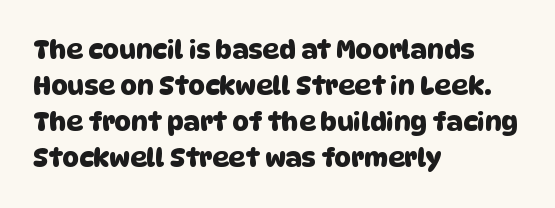
Visually the block forms a straight wall on the left and a jagged coastline on the right. These lines sit exactly where default settings would place them. This rendering leaves character spacing at its baseline value. Decoration check: the copy has no underline.
